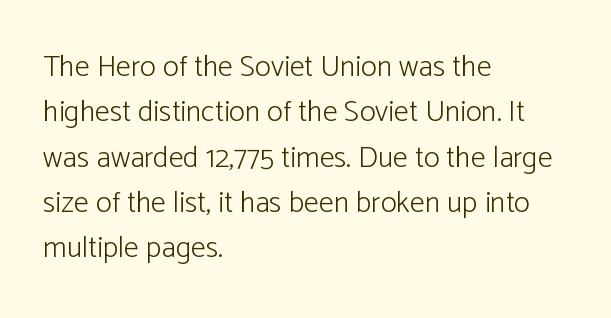
Q: Is the text bold? A: No.
Q: Is the text italic (slanted)? A: No, it is upright.
Q: Is the typeface a serif or a sans-serif typeface? A: Sans-serif.
Q: Is the text underlined? A: No.
Q: How is the paragraph aligned? A: Left-aligned.
Q: Is the spacing between letters normal or unusually wide? A: Normal.
Q: Is the spacing between lines tight, normal or loose? A: Normal.
Q: Width (condensed, normal, or wide)? A: Normal.
Q: Stroke contrast? A: Low.
Q: x-height? A: Medium.
Q: Monospaced? A: No.
